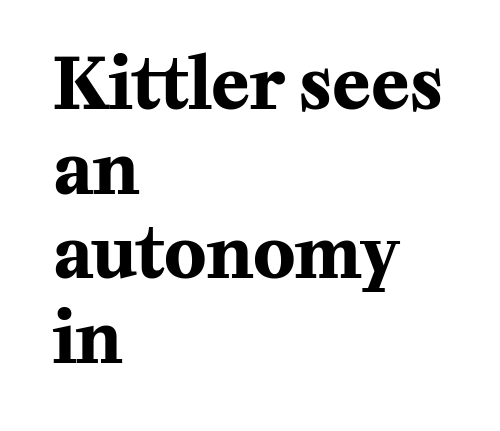
Q: Is the text bold? A: Yes.
Q: Is the text italic (slanted)? A: No, it is upright.
Q: Is the typeface a serif or a sans-serif typeface? A: Serif.
Q: Is the text underlined? A: No.
Q: How is the paragraph aligned? A: Left-aligned.
Q: Is the spacing between letters normal or unusually wide? A: Normal.
Q: Width (condensed, normal, or wide)? A: Normal.
Q: Stroke contrast? A: Medium.
Q: x-height? A: Medium.
Q: Monospaced? A: No.
